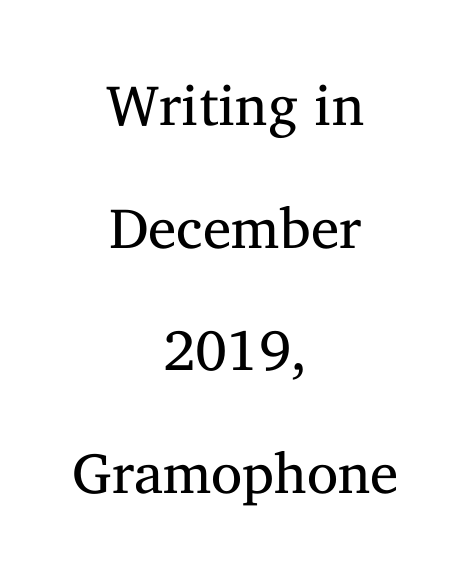
Standard letterfit; no display-style spreading of the glyphs. The text block is weighted toward neither margin, spreading evenly from the middle. Note: serifs present on the glyphs. Do the characters align in a grid? No, the font is proportional. The foot of each line stays bare and open. This block would shrink considerably if given ordinary leading; it's expanded now.
